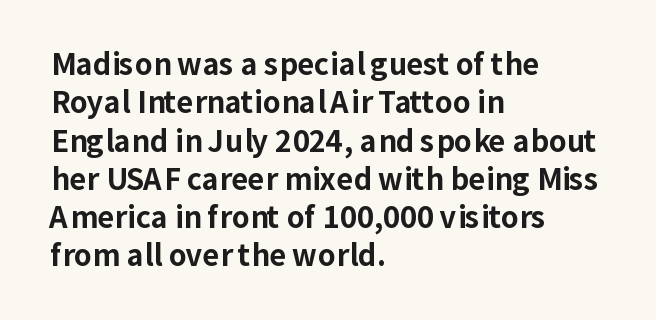
Words appear dense and cohesive because spacing is normal. I'd describe the lettering as bold — thick and assertive. Interline gaps are of average width in this sample. Each letter keeps its own natural width here, so spacing adapts to shape. This sample uses an upright cut, with every glyph sitting square on the baseline. Grotesque or geometric, the face here clearly has no serifs.
